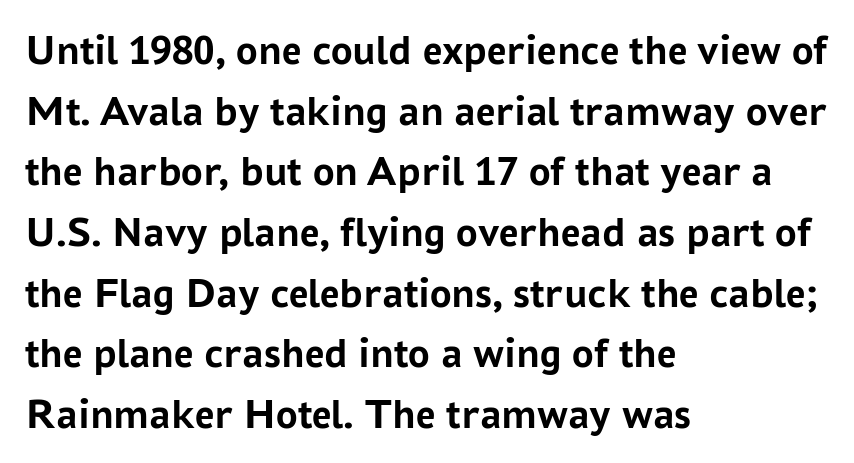
Horizontally, the lines are justified to the leading edge only. Examine the stroke ends and you'll find no serifs. Ascenders rise straight up at ninety degrees. This is heavy type, rendered in bold.
